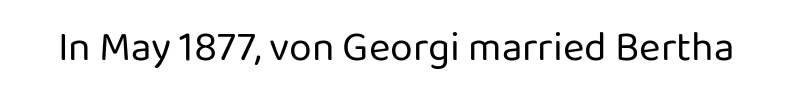
The image shows 41 px regular-weight sans-serif type, upright; set normal letter spacing, not underlined; low stroke contrast and a medium x-height.
